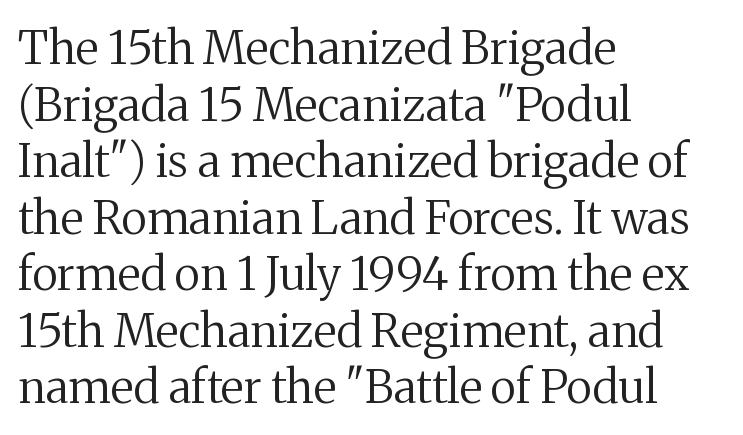
{"serif": "yes", "italic": "no", "bold": "no", "weight": "regular", "width": "normal", "stroke_contrast": "medium", "x_height": "medium", "monospaced": "no", "underline": "no", "align": "left", "line_spacing_ratio": 1.23, "letter_spacing": "normal", "letter_spacing_em": 0.0, "glyph_px": 46}
